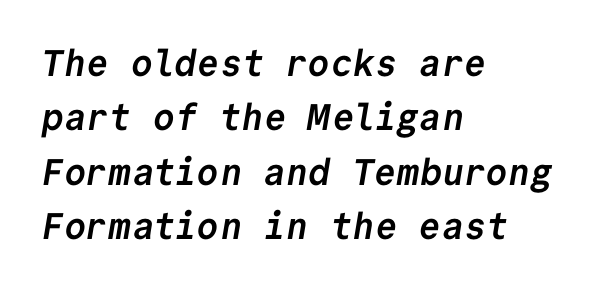
Q: Is the text bold? A: Yes.
Q: Is the typeface a serif or a sans-serif typeface? A: Sans-serif.
Q: Is the text underlined? A: No.
Q: How is the paragraph aligned? A: Left-aligned.
Q: Is the spacing between letters normal or unusually wide? A: Normal.
Q: Is the spacing between lines tight, normal or loose? A: Normal.
Q: Width (condensed, normal, or wide)? A: Normal.
Q: Stroke contrast? A: Low.
Q: x-height? A: Medium.
Q: Monospaced? A: Yes.
